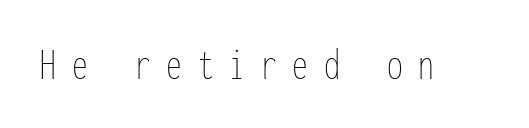
{"italic": "no", "bold": "no", "weight": "thin", "width": "condensed", "stroke_contrast": "low", "x_height": "medium", "monospaced": "yes", "underline": "no", "letter_spacing": "wide", "letter_spacing_em": 0.35, "glyph_px": 45}
